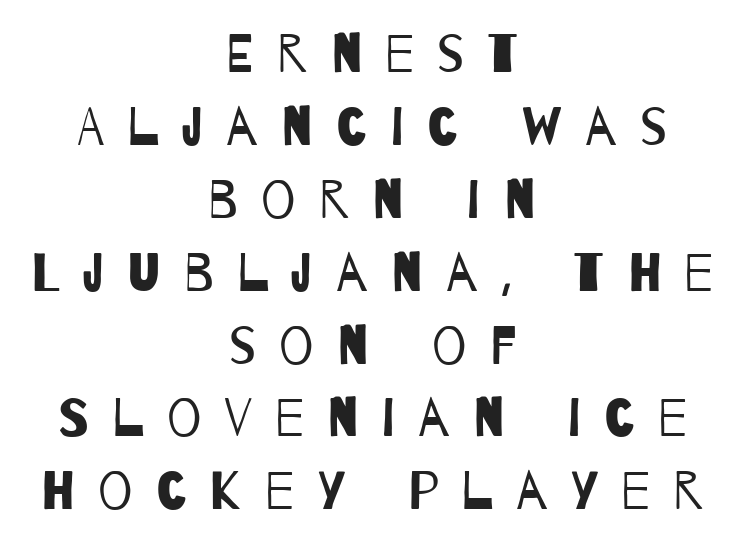
In CSS terms this would be text-align: center. Nobody drew a line under any word here. You can tell from the bare stems that sans-serif type was used. A typesetter would call this heavily tracked-out type. Varying glyph widths throughout — classic text-font behaviour. Regarding leading, the lines here are spaced in the standard way.
